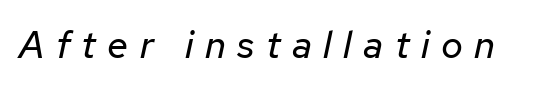
Stroke mass is kept to a normal reading level or below. What stands out about the letter spacing? Its width — letters are far apart. You could not count columns in this text — the font is proportionally spaced. Descender tails drop into unmarked territory. The typography opts for an oblique posture over an upright one.
